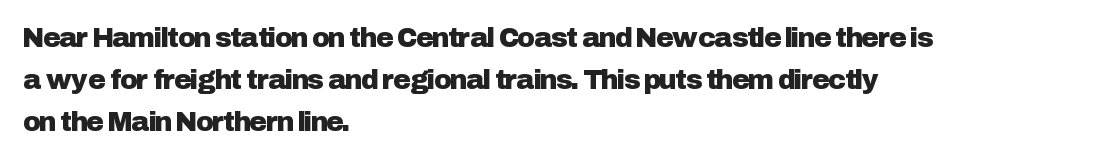
{"italic": "no", "underline": "no", "align": "left", "line_spacing": "normal", "line_spacing_ratio": 1.56, "letter_spacing": "normal", "letter_spacing_em": 0.0, "glyph_px": 27}
